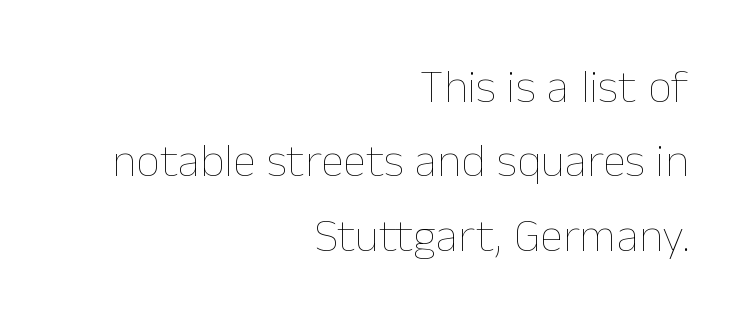
Q: Is the text bold? A: No.
Q: Is the text italic (slanted)? A: No, it is upright.
Q: Is the text underlined? A: No.
Q: How is the paragraph aligned? A: Right-aligned.
Q: Is the spacing between letters normal or unusually wide? A: Normal.
Q: Is the spacing between lines tight, normal or loose? A: Normal.
Q: Width (condensed, normal, or wide)? A: Normal.
Q: Stroke contrast? A: Low.
Q: x-height? A: Medium.
Q: Monospaced? A: No.
